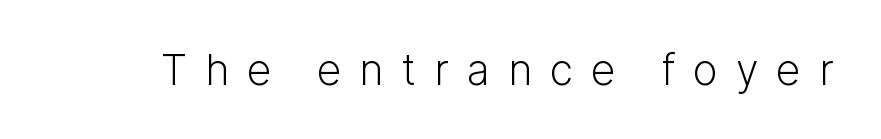
There is plenty of visible air inserted between adjacent glyphs. The passage shown is not bold in any degree. Each letter keeps its own natural width here, so spacing adapts to shape. The gap between lines stays unmarked. A roman cut, with each character standing at attention.
